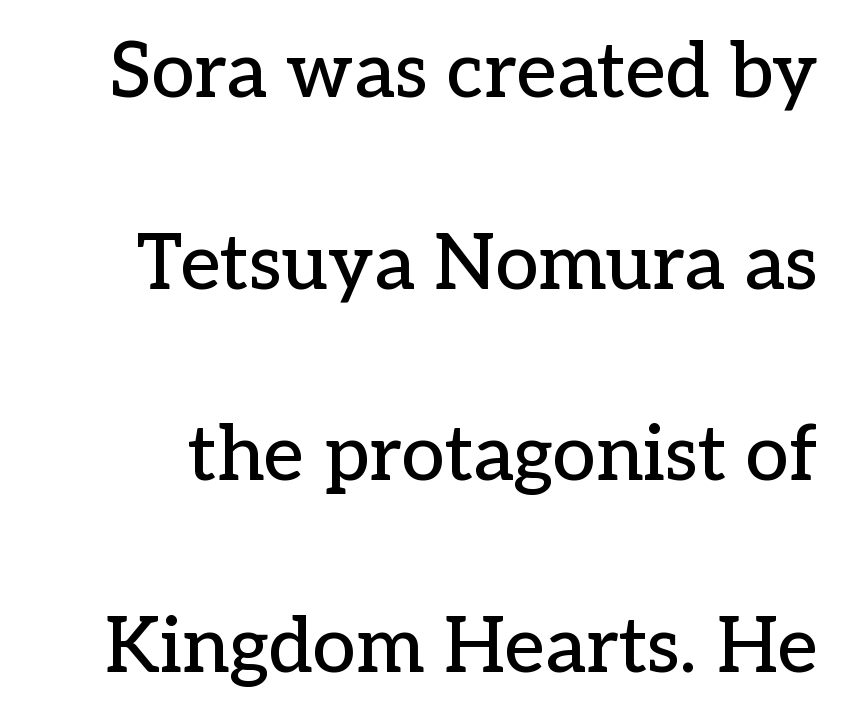
{"serif": "yes", "italic": "no", "width": "normal", "stroke_contrast": "low", "x_height": "medium", "monospaced": "no", "underline": "no", "line_spacing": "loose", "line_spacing_ratio": 2.49, "letter_spacing": "normal", "letter_spacing_em": 0.0, "glyph_px": 77}
